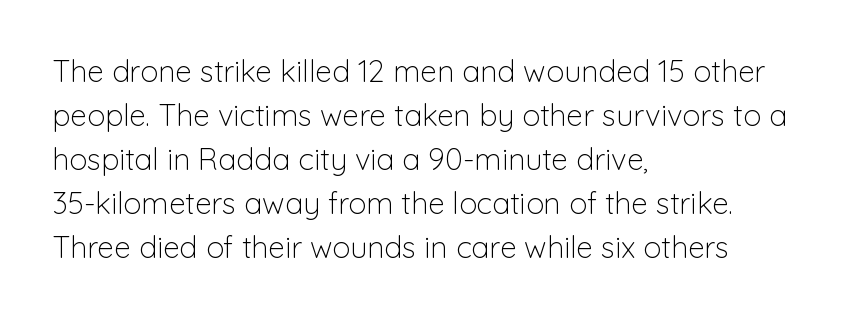
Unmarked baselines from the first word to the last. Quick note: interline space is typical. Vertical stems look standard width or narrower in stroke. Students, note that the glyphs here touch the page at normal intervals. Every row of glyphs begins at an identical x-position on the left. The characters display no serif detailing; their extremities are plain.
